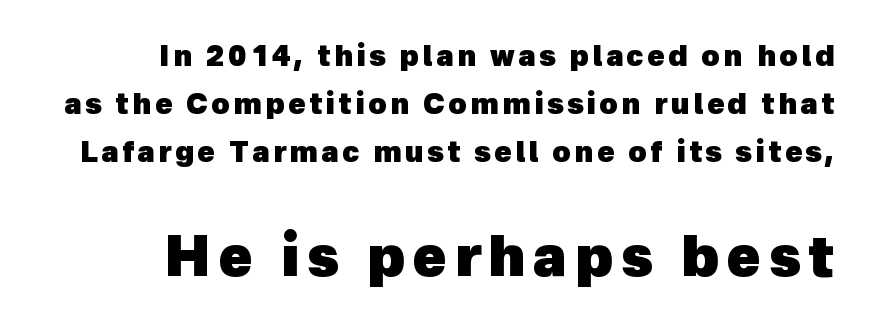
{"serif": "no", "bold": "yes", "weight": "heavy", "width": "normal", "x_height": "medium", "monospaced": "no", "underline": "no", "line_spacing_ratio": 1.71, "larger_block": "second", "size_ratio": 2.0, "glyph_px": 56}
